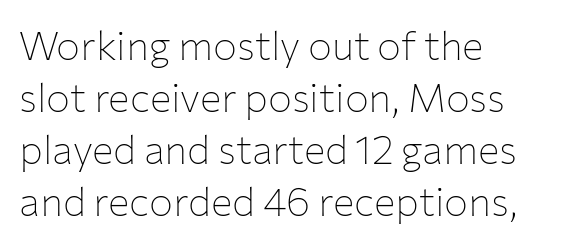
Descender tails drop into unmarked territory. The gaps between neighbouring characters are ordinary and unremarkable. Students, observe: this is what conventionally led text looks like. Vertical stems look standard width or narrower in stroke.
